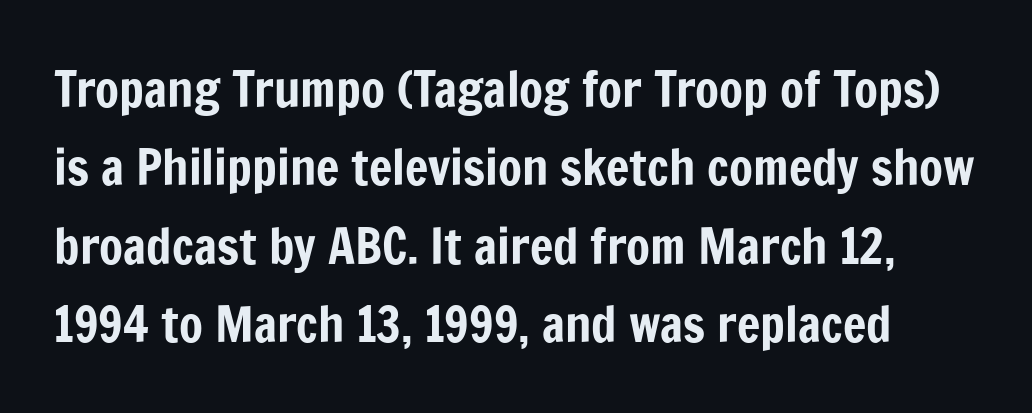
Each new line begins a customary step beneath the previous one. The baseline area is clear. These lines keep a tight, regular rhythm from letter to letter. Looks like regular typesetting: each glyph gets only the width it needs.
